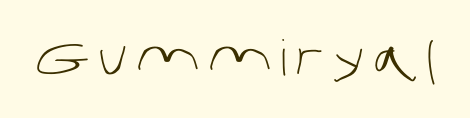
The image shows 49 px light sans-serif type; set not underlined; low stroke contrast and a large x-height.
